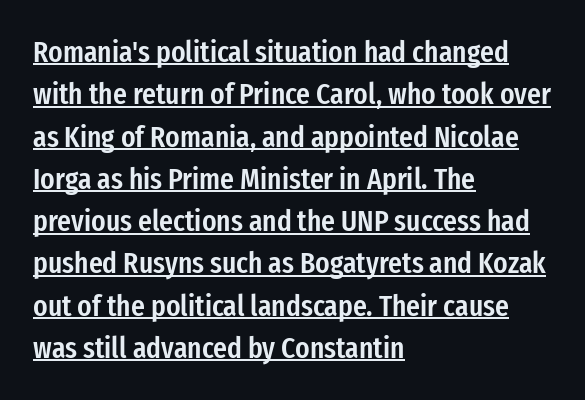
The image shows 30 px semibold, condensed sans-serif type, upright; set left-aligned, normal line spacing (1.41x), normal letter spacing, underlined; low stroke contrast and a medium x-height.
